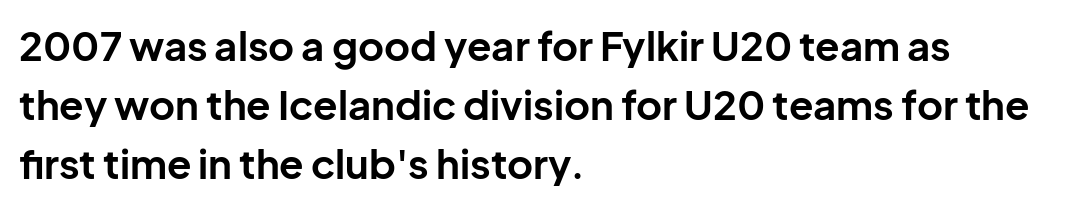
The image shows 40 px bold sans-serif type, upright; set left-aligned, normal line spacing (1.47x), normal letter spacing, not underlined; low stroke contrast and a medium x-height.
